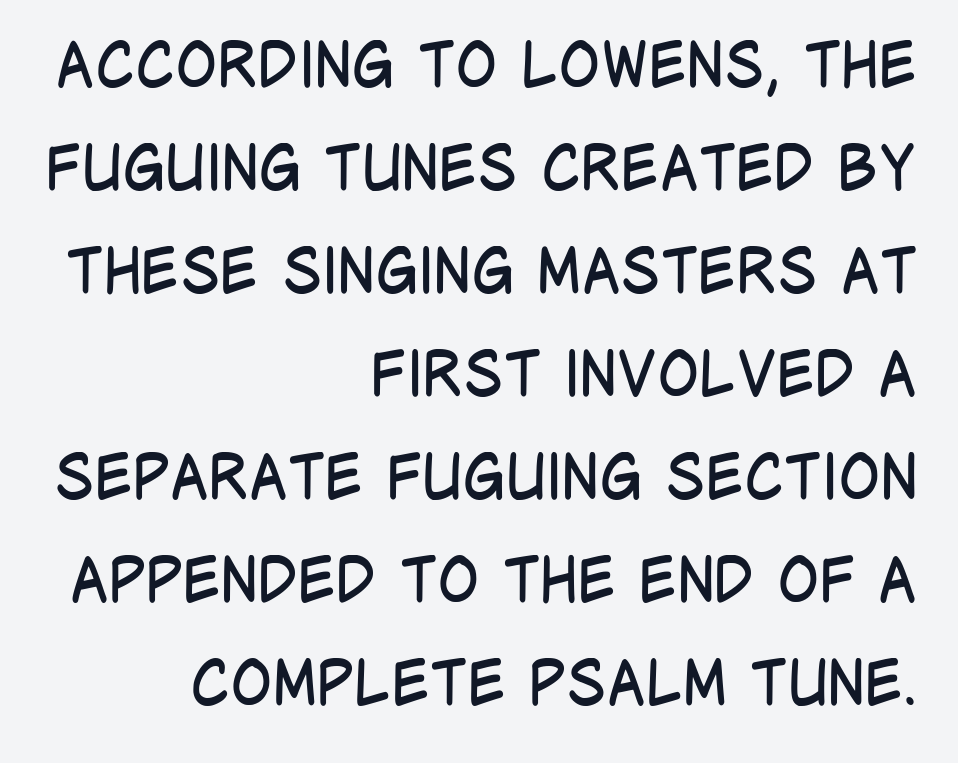
{"serif": "no", "italic": "no", "bold": "no", "weight": "regular", "width": "condensed", "stroke_contrast": "low", "x_height": "large", "monospaced": "no", "underline": "no", "align": "right", "line_spacing": "normal", "line_spacing_ratio": 1.66, "letter_spacing": "normal", "letter_spacing_em": 0.0, "glyph_px": 62}
